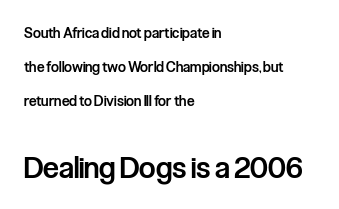
The image shows 29 px semibold, condensed sans-serif type, upright; set left-aligned, loose line spacing (2.44x), normal letter spacing, not underlined; the second (bottom) block is 2.07x larger; low stroke contrast and a medium x-height.
